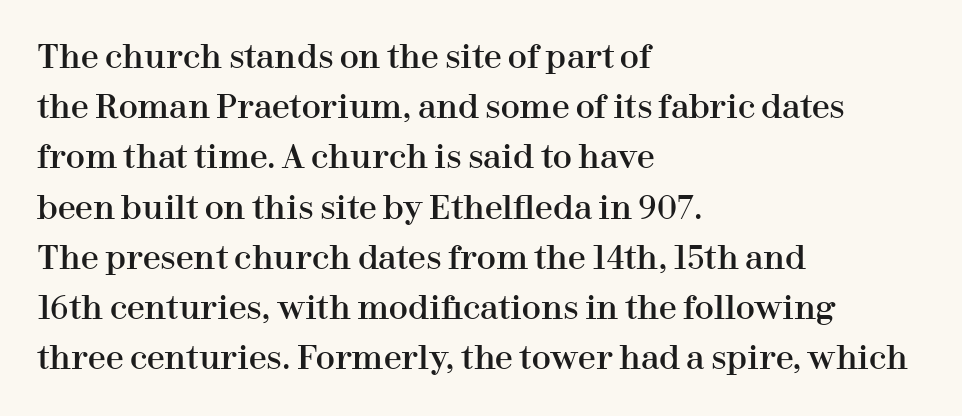
Q: Is the text italic (slanted)? A: No, it is upright.
Q: Is the typeface a serif or a sans-serif typeface? A: Serif.
Q: Is the text underlined? A: No.
Q: How is the paragraph aligned? A: Left-aligned.
Q: Is the spacing between letters normal or unusually wide? A: Normal.
Q: Is the spacing between lines tight, normal or loose? A: Normal.
Q: Width (condensed, normal, or wide)? A: Normal.
Q: Stroke contrast? A: High.
Q: x-height? A: Medium.
Q: Monospaced? A: No.
